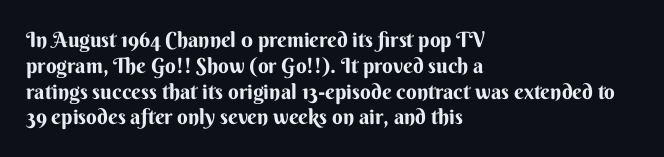
Underline: absent. This rendering uses left alignment, leaving the right contour irregular. A typesetter would mark this as roman, not italic. In terms of letterspacing, this is plain default setting.
